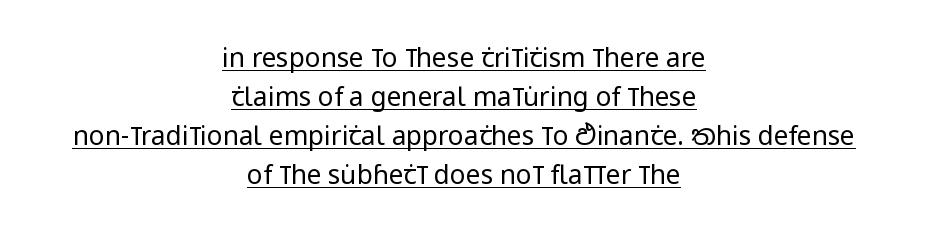
The image shows 26 px text type, upright; set centered, normal line spacing (1.5x), normal letter spacing, underlined.
